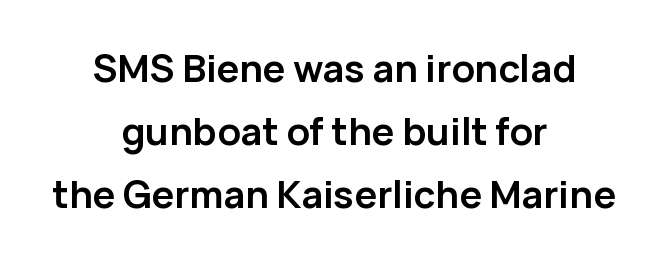
Q: Is the text bold? A: Yes.
Q: Is the text italic (slanted)? A: No, it is upright.
Q: Is the typeface a serif or a sans-serif typeface? A: Sans-serif.
Q: Is the text underlined? A: No.
Q: How is the paragraph aligned? A: Centered.
Q: Is the spacing between letters normal or unusually wide? A: Normal.
Q: Is the spacing between lines tight, normal or loose? A: Normal.
Q: Width (condensed, normal, or wide)? A: Normal.
Q: Stroke contrast? A: Low.
Q: x-height? A: Medium.
Q: Monospaced? A: No.
